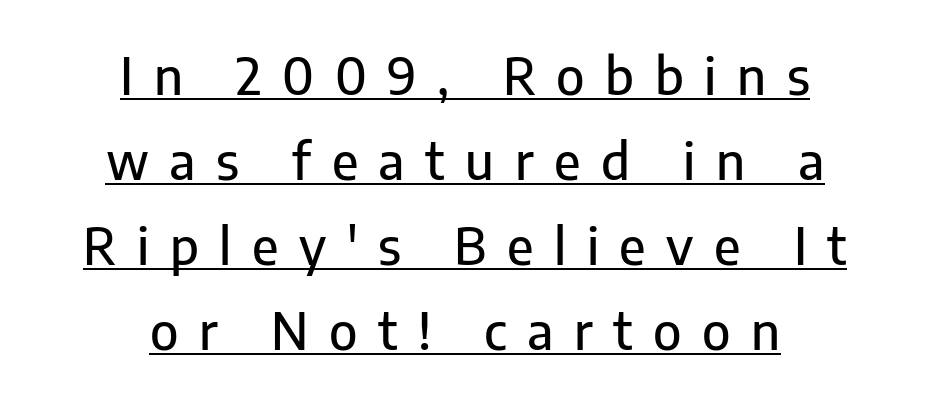
Font category for this specimen: sans-serif. Posture: straight, roman, zero tilt. Visually the block forms a symmetrical silhouette, jagged on both flanks. What stands out about the letter spacing? Its width — letters are far apart.
